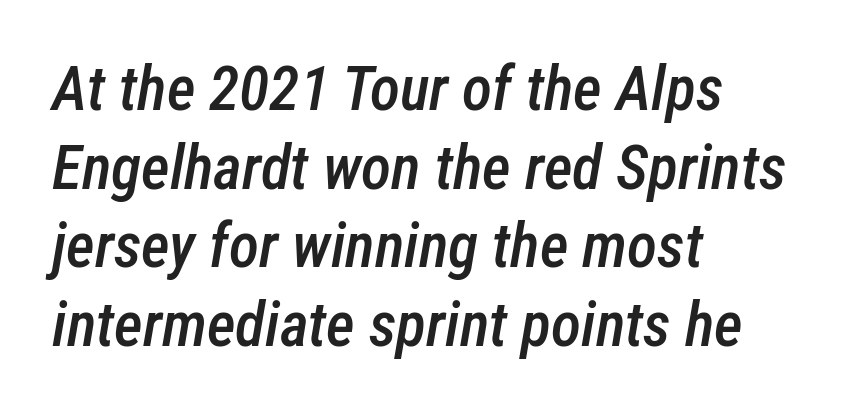
The image shows 62 px semibold, condensed type, italic (leaning right); set left-aligned, normal line spacing (1.27x), normal letter spacing, not underlined; low stroke contrast and a medium x-height.
